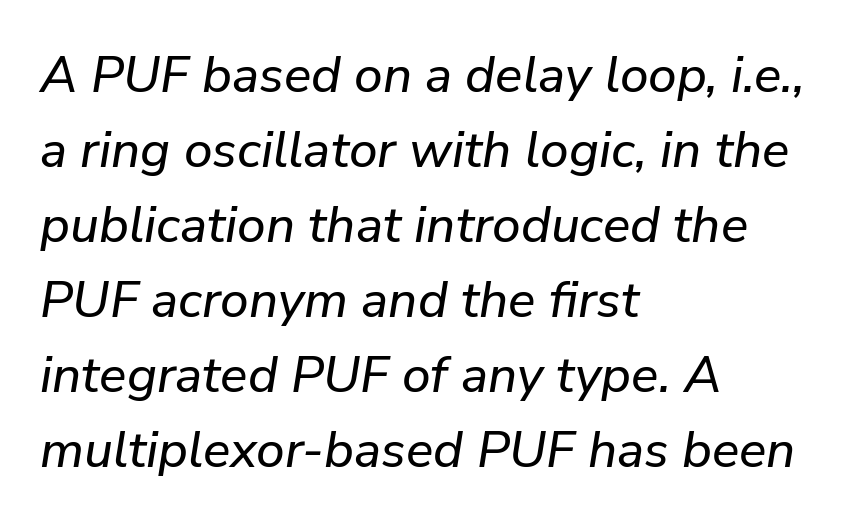
A typesetter would call this leading conventional body-copy spacing. You could not count columns in this text — the font is proportionally spaced. The type is set solid horizontally, with unmodified tracking. You can tell it's italic because the verticals aren't actually vertical. The specimen omits any rule beneath the text block's lines. Typeset ragged right — the left edge is the straight one.
